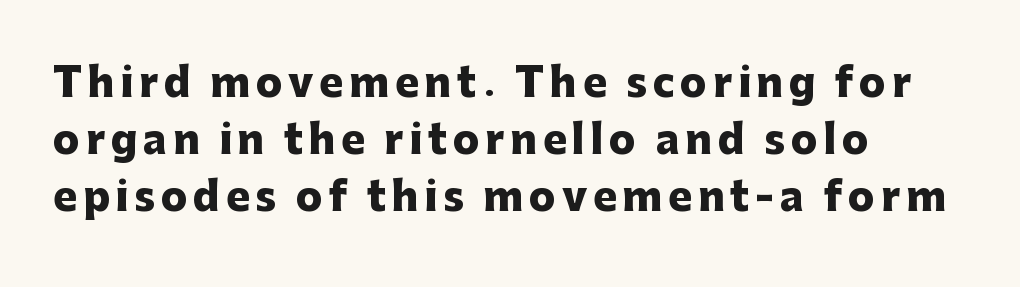
{"serif": "no", "italic": "no", "bold": "yes", "weight": "heavy", "width": "normal", "stroke_contrast": "low", "x_height": "medium", "monospaced": "no", "underline": "no", "align": "left", "line_spacing": "normal", "line_spacing_ratio": 1.42, "glyph_px": 40}
